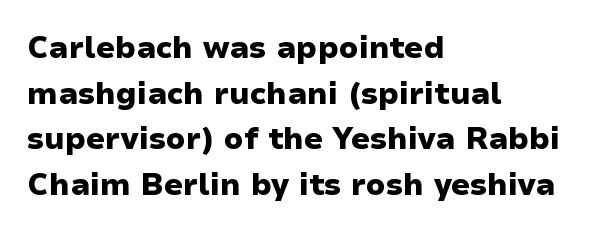
{"serif": "no", "italic": "no", "bold": "yes", "weight": "heavy", "width": "wide", "stroke_contrast": "low", "x_height": "medium", "monospaced": "no", "underline": "no", "align": "left", "line_spacing": "normal", "line_spacing_ratio": 1.52, "letter_spacing": "normal", "letter_spacing_em": 0.0, "glyph_px": 30}
